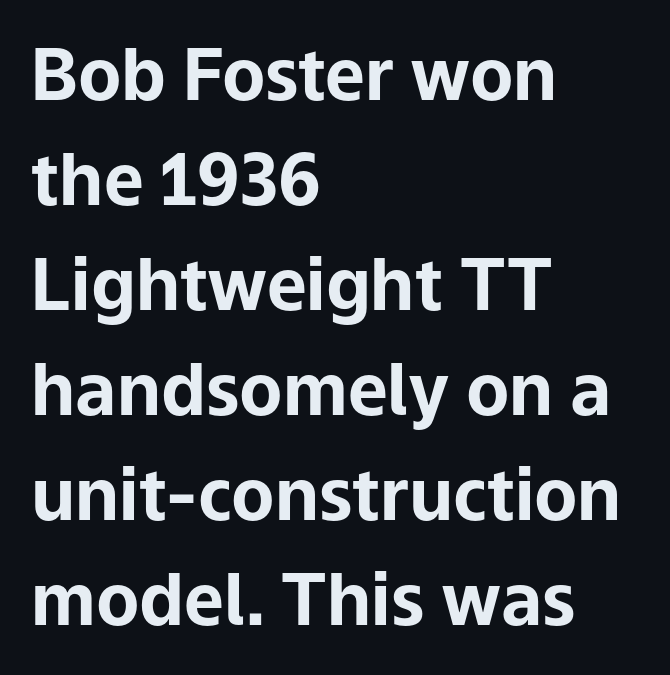
{"serif": "no", "italic": "no", "bold": "yes", "weight": "bold", "width": "normal", "stroke_contrast": "low", "x_height": "medium", "monospaced": "no", "underline": "no", "align": "left", "line_spacing": "normal", "line_spacing_ratio": 1.48, "letter_spacing": "normal", "letter_spacing_em": 0.0, "glyph_px": 71}
